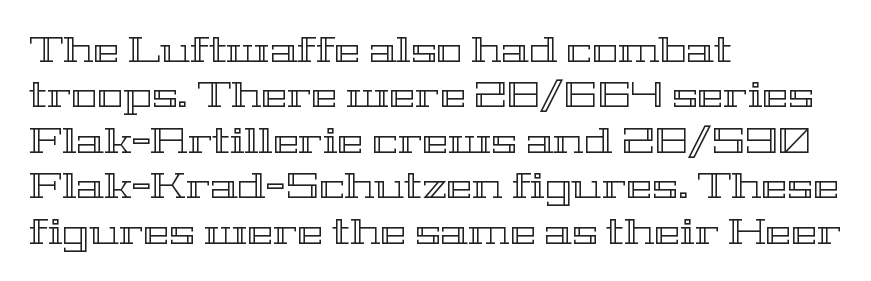
The image shows 35 px wide type, upright; set left-aligned, normal line spacing (1.3x), normal letter spacing, not underlined; a medium x-height.
